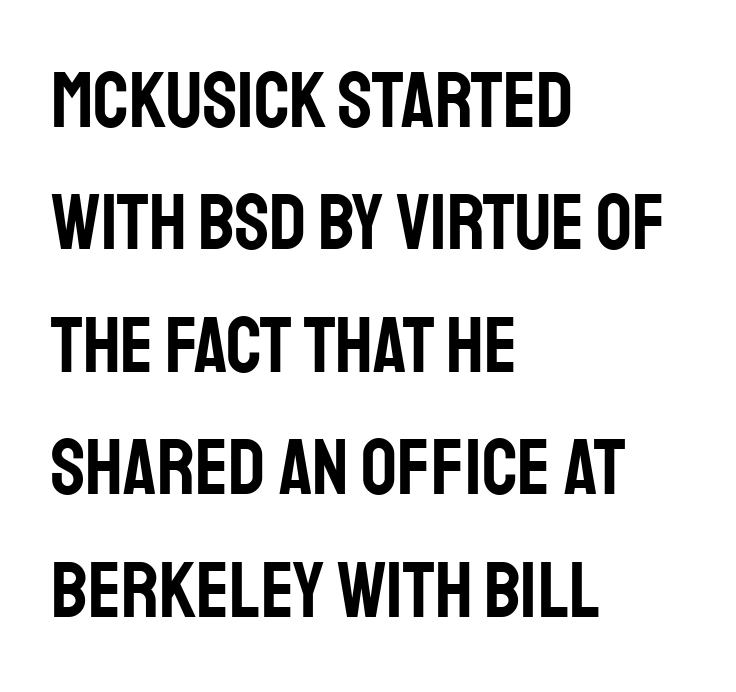
Italic: no, the glyphs are upright roman. Clear beneath every line of the passage. No feet cap the strokes, marking this as sans-serif type. Each line starts at the same left margin while the right side varies. Looks like regular typesetting: each glyph gets only the width it needs. The type is set solid horizontally, with unmodified tracking.
